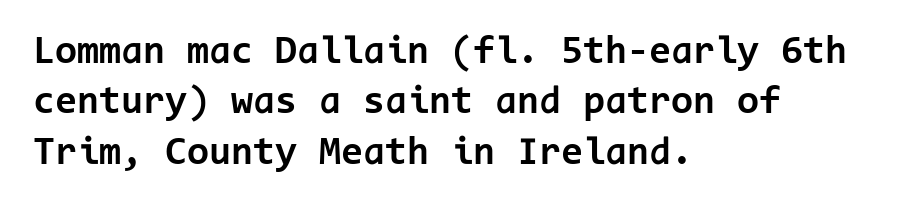
{"serif": "no", "italic": "no", "bold": "yes", "weight": "bold", "width": "normal", "stroke_contrast": "low", "x_height": "medium", "monospaced": "yes", "underline": "no", "align": "left", "line_spacing": "normal", "line_spacing_ratio": 1.26, "letter_spacing": "normal", "letter_spacing_em": 0.0, "glyph_px": 40}
